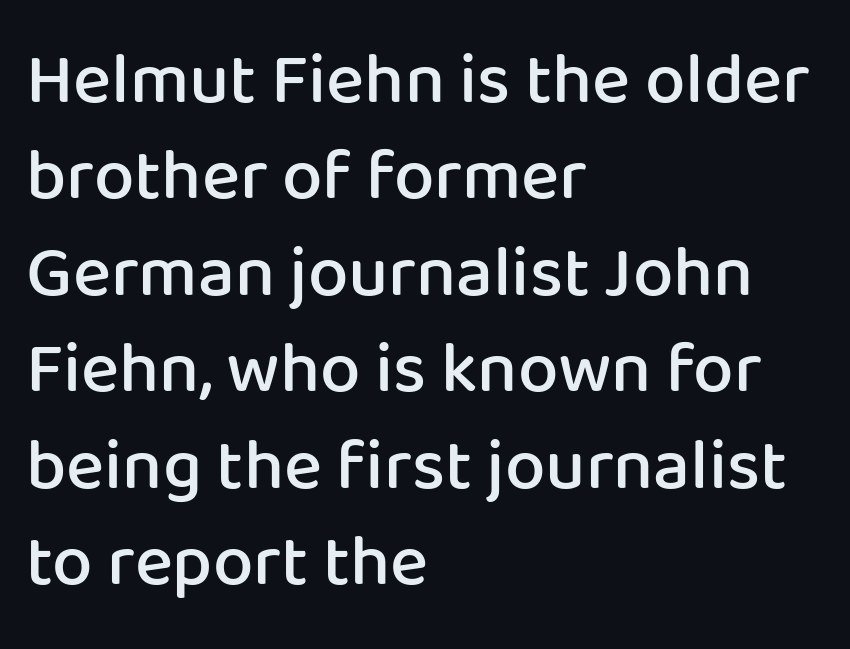
The image shows 72 px semibold sans-serif type, upright; set left-aligned, normal line spacing (1.34x), normal letter spacing, not underlined; low stroke contrast and a medium x-height.
